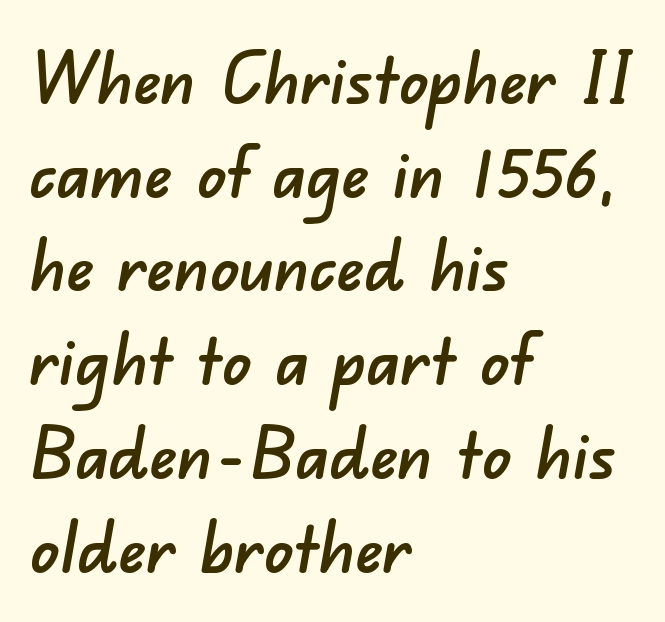
Q: Is the typeface a serif or a sans-serif typeface? A: Sans-serif.
Q: Is the text underlined? A: No.
Q: How is the paragraph aligned? A: Left-aligned.
Q: Is the spacing between letters normal or unusually wide? A: Normal.
Q: Is the spacing between lines tight, normal or loose? A: Normal.
Q: Width (condensed, normal, or wide)? A: Normal.
Q: Stroke contrast? A: Low.
Q: x-height? A: Small.
Q: Monospaced? A: No.
